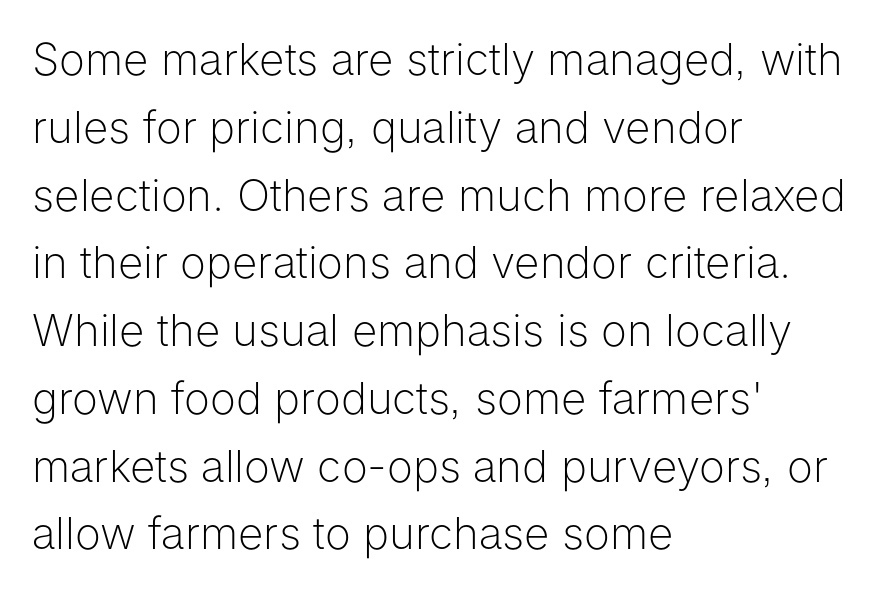
Casual observation: everything's shoved over to the left. The line texture is even and compact thanks to regular tracking. You can tell it's not italic because the verticals are truly vertical. The font is comparable to plain body text, perhaps lighter. Descender tails drop into unmarked territory. Each letter keeps its own natural width here, so spacing adapts to shape.
